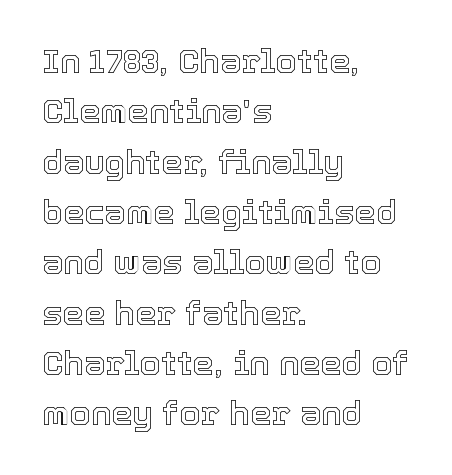
The specimen reads as upright at a glance. The letters advance in unequal steps, a hallmark of proportional type. Vertical spacing — default. Visually the block forms a straight wall on the left and a jagged coastline on the right. Unmarked baselines from the first word to the last.
